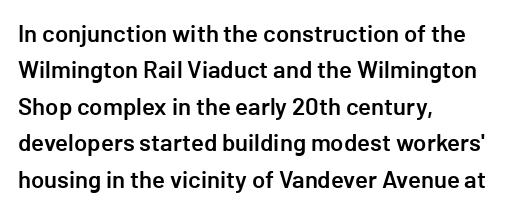
Q: Is the text bold? A: Semi-bold.
Q: Is the text italic (slanted)? A: No, it is upright.
Q: Is the text underlined? A: No.
Q: How is the paragraph aligned? A: Left-aligned.
Q: Is the spacing between letters normal or unusually wide? A: Normal.
Q: Is the spacing between lines tight, normal or loose? A: Normal.
